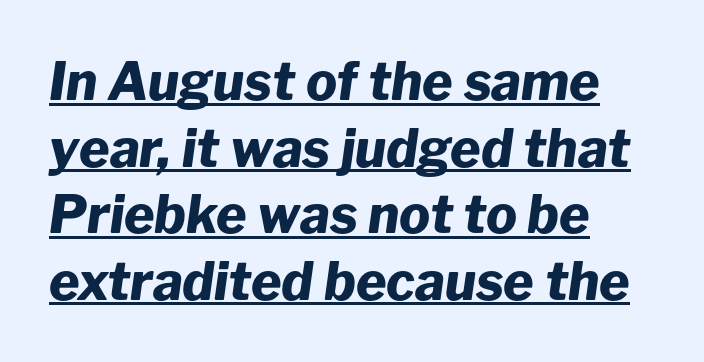
{"italic": "yes", "lean": "right", "slant_degrees": 8, "bold": "yes", "weight": "heavy", "width": "normal", "stroke_contrast": "low", "x_height": "medium", "monospaced": "no", "underline": "yes", "align": "left", "line_spacing": "normal", "line_spacing_ratio": 1.28, "letter_spacing": "normal", "letter_spacing_em": 0.0, "glyph_px": 52}
